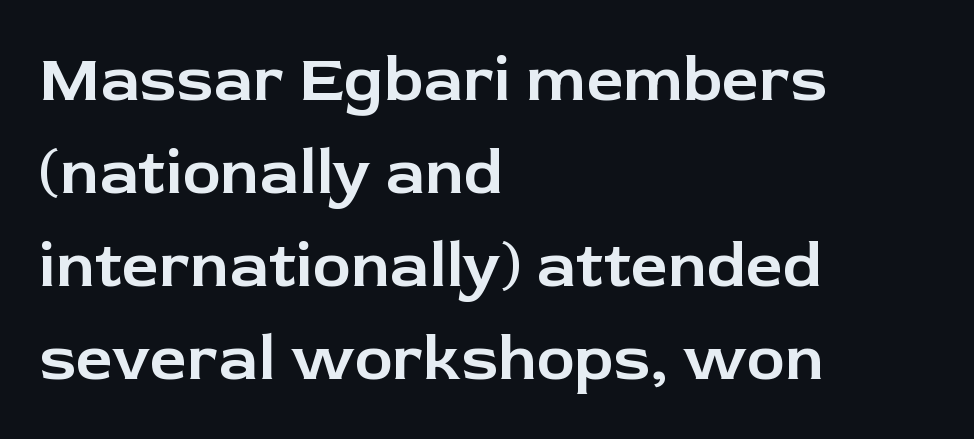
Q: Is the text italic (slanted)? A: No, it is upright.
Q: Is the typeface a serif or a sans-serif typeface? A: Sans-serif.
Q: Is the text underlined? A: No.
Q: How is the paragraph aligned? A: Left-aligned.
Q: Is the spacing between letters normal or unusually wide? A: Normal.
Q: Is the spacing between lines tight, normal or loose? A: Normal.
Q: Width (condensed, normal, or wide)? A: Normal.
Q: Stroke contrast? A: Low.
Q: x-height? A: Medium.
Q: Monospaced? A: No.
